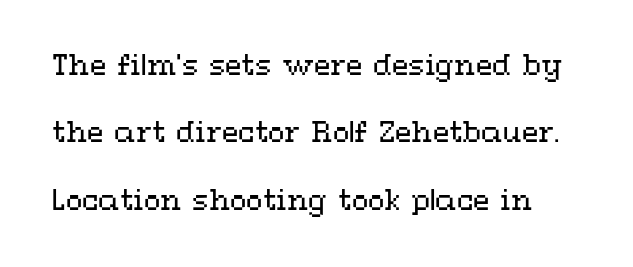
The passage shown has conventional tracking throughout. It's the straight-up-and-down kind of type. The vertical gap from one line to the next is large. The cut favours lightness, reaching ordinary text weight at its darkest. The specimen omits any rule beneath the text block's lines.
